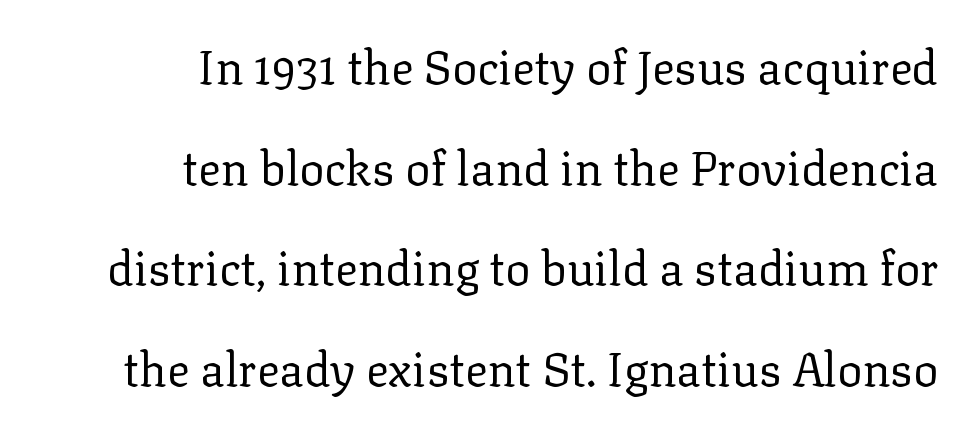
Q: Is the text bold? A: No.
Q: Is the text italic (slanted)? A: No, it is upright.
Q: Is the typeface a serif or a sans-serif typeface? A: Serif.
Q: Is the text underlined? A: No.
Q: How is the paragraph aligned? A: Right-aligned.
Q: Is the spacing between letters normal or unusually wide? A: Normal.
Q: Is the spacing between lines tight, normal or loose? A: Loose.
Q: Width (condensed, normal, or wide)? A: Normal.
Q: Stroke contrast? A: Low.
Q: x-height? A: Medium.
Q: Monospaced? A: No.
